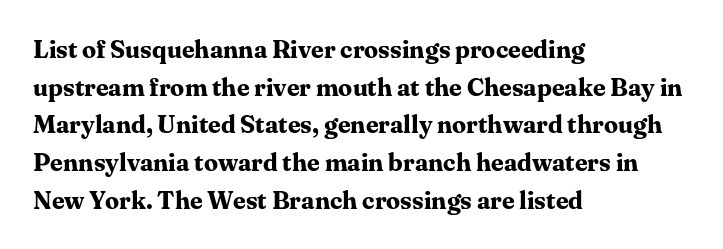
The image shows 25 px bold type, upright; set left-aligned, normal line spacing (1.51x), normal letter spacing, not underlined.
